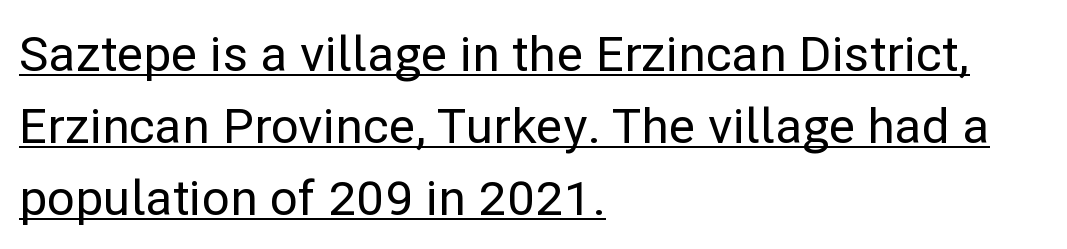
Q: Is the text italic (slanted)? A: No, it is upright.
Q: Is the typeface a serif or a sans-serif typeface? A: Sans-serif.
Q: Is the text underlined? A: Yes.
Q: How is the paragraph aligned? A: Left-aligned.
Q: Is the spacing between letters normal or unusually wide? A: Normal.
Q: Is the spacing between lines tight, normal or loose? A: Normal.
Q: Width (condensed, normal, or wide)? A: Normal.
Q: Stroke contrast? A: Low.
Q: x-height? A: Medium.
Q: Monospaced? A: No.
